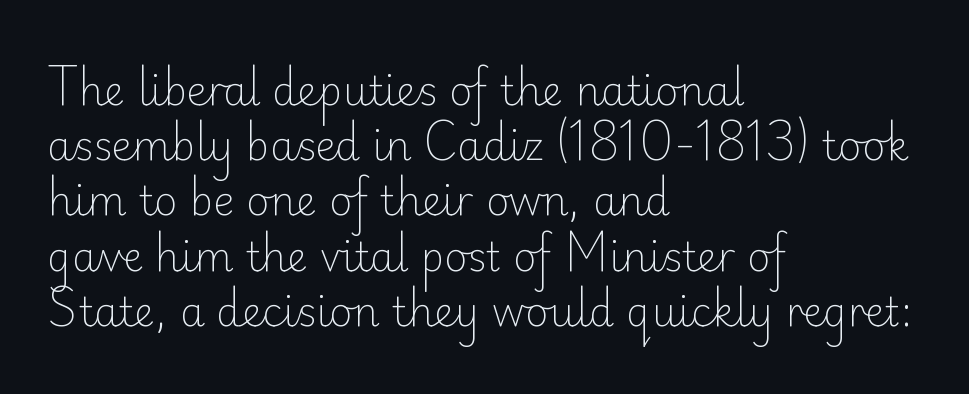
Q: Is the text bold? A: No.
Q: Is the text italic (slanted)? A: No, it is upright.
Q: Is the typeface a serif or a sans-serif typeface? A: Sans-serif.
Q: Is the text underlined? A: No.
Q: How is the paragraph aligned? A: Left-aligned.
Q: Is the spacing between letters normal or unusually wide? A: Normal.
Q: Is the spacing between lines tight, normal or loose? A: Normal.
Q: Width (condensed, normal, or wide)? A: Normal.
Q: Stroke contrast? A: Low.
Q: x-height? A: Small.
Q: Monospaced? A: No.
